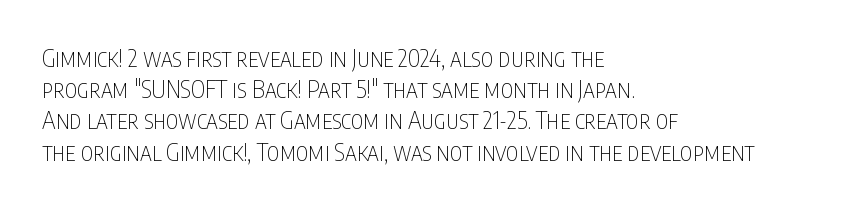
{"italic": "no", "bold": "no", "underline": "no", "align": "left", "line_spacing": "normal", "line_spacing_ratio": 1.3, "letter_spacing": "normal", "letter_spacing_em": 0.0, "glyph_px": 24}
